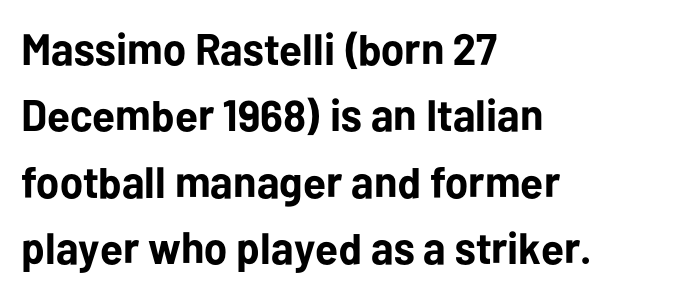
{"serif": "no", "italic": "no", "bold": "yes", "weight": "bold", "width": "normal", "stroke_contrast": "low", "x_height": "medium", "monospaced": "no", "underline": "no", "align": "left", "line_spacing": "normal", "line_spacing_ratio": 1.51, "letter_spacing": "normal", "letter_spacing_em": 0.0, "glyph_px": 44}
